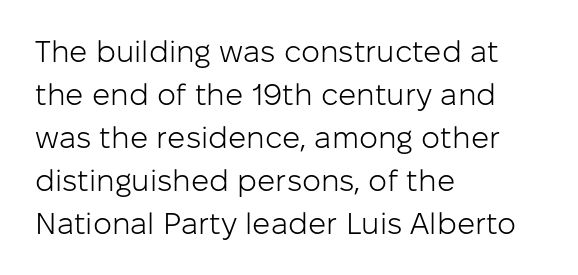
The image shows 30 px light sans-serif type, upright; set left-aligned, normal line spacing (1.43x), normal letter spacing, not underlined; low stroke contrast and a medium x-height.
